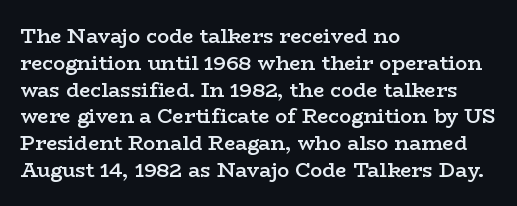
Q: Is the text bold? A: Semi-bold.
Q: Is the text italic (slanted)? A: No, it is upright.
Q: Is the text underlined? A: No.
Q: How is the paragraph aligned? A: Left-aligned.
Q: Is the spacing between letters normal or unusually wide? A: Normal.
Q: Is the spacing between lines tight, normal or loose? A: Normal.
